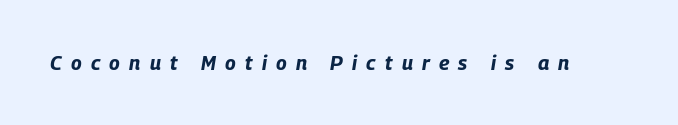
Observe the wide spacing: letters keep a clear distance from each other. The sample has been set heavy, in full bold. Check the space under the baseline: it is left empty. The passage shown leans; its letterforms are oblique.
